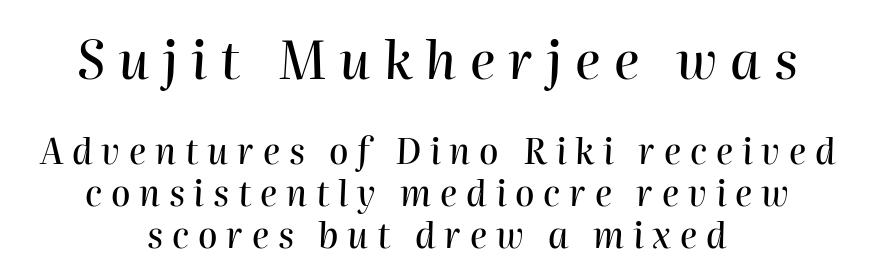
The image shows 52 px text type, italic (leaning right); set centered, line spacing 1.21x, unusually wide letter spacing (+0.25 em), not underlined; the first (top) block is 1.49x larger; high stroke contrast and a medium x-height.
